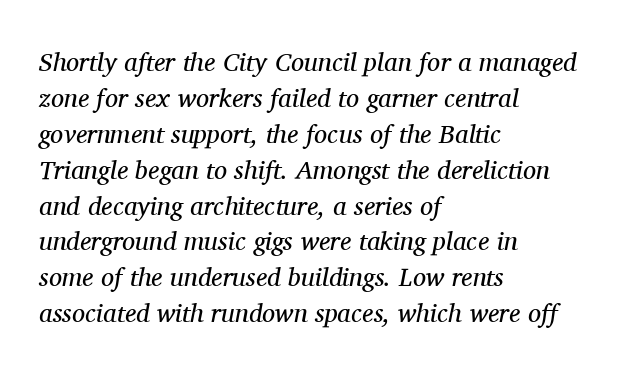
Evenly set lines give the paragraph a standard silhouette. This rendering features lettering with no underline. No extra ink here — the face is not bold. Posture: slanted.
